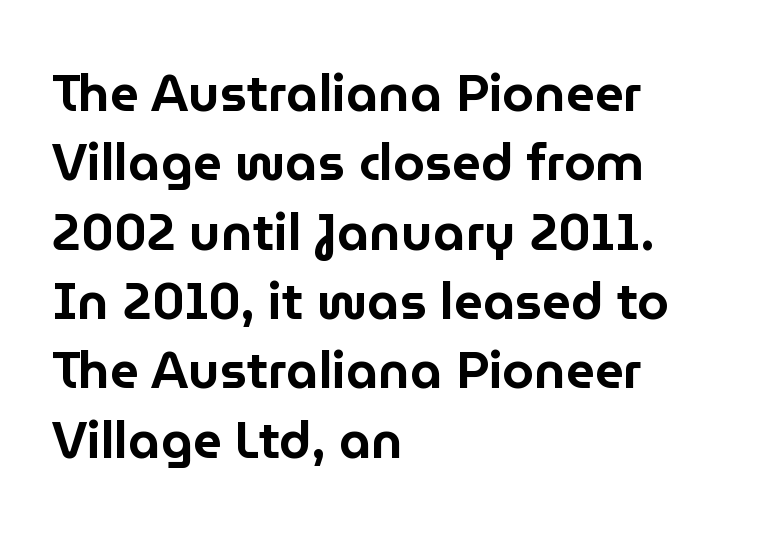
The image shows 51 px sans-serif type, upright; set left-aligned, normal line spacing (1.36x), normal letter spacing, not underlined; low stroke contrast and a medium x-height.
